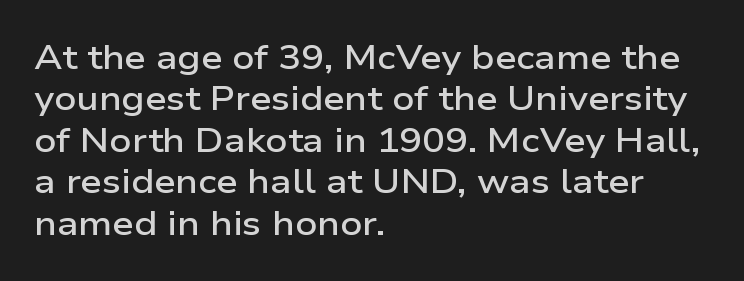
{"serif": "no", "italic": "no", "bold": "semi", "weight": "semibold", "width": "wide", "stroke_contrast": "low", "x_height": "medium", "monospaced": "no", "underline": "no", "align": "left", "line_spacing_ratio": 1.22, "letter_spacing": "normal", "letter_spacing_em": 0.0, "glyph_px": 34}
